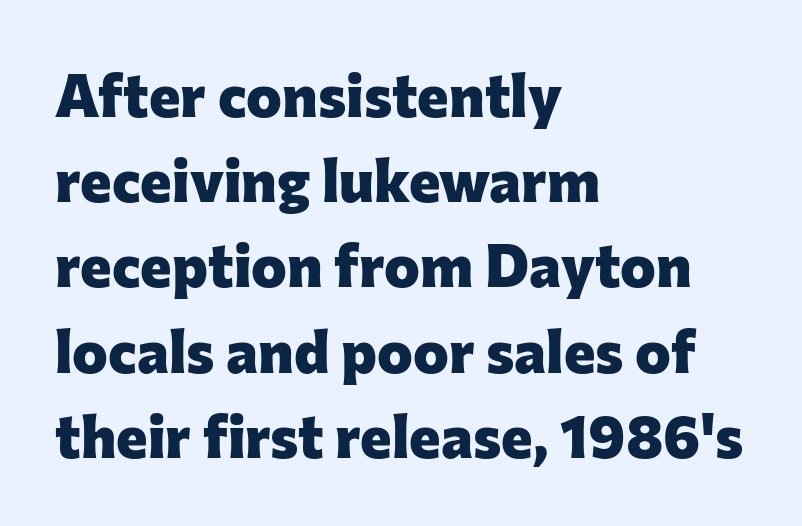
These lines stack with their left ends in a neat column. This sample uses an upright cut, with every glyph sitting square on the baseline. The typeface chosen for these lines omits serifs. The gaps between neighbouring characters are ordinary and unremarkable. Regarding leading, the lines here are spaced in the standard way.
